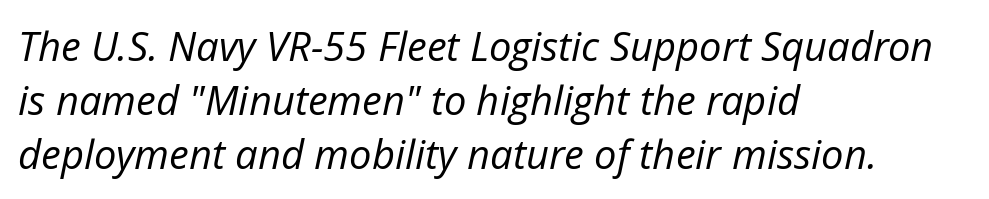
The image shows 40 px regular-weight type, italic (leaning right); set left-aligned, normal line spacing (1.35x), normal letter spacing, not underlined; low stroke contrast and a medium x-height.
